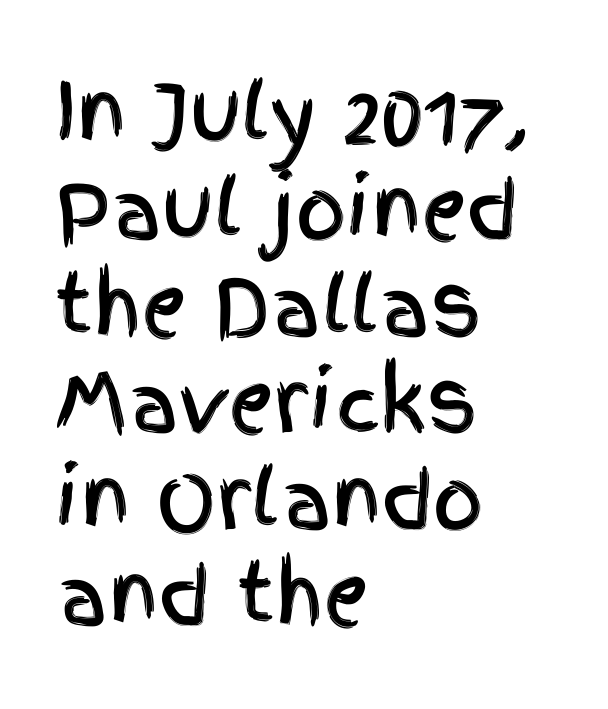
Q: Is the text italic (slanted)? A: No, it is upright.
Q: Is the typeface a serif or a sans-serif typeface? A: Sans-serif.
Q: Is the text underlined? A: No.
Q: How is the paragraph aligned? A: Left-aligned.
Q: Is the spacing between letters normal or unusually wide? A: Normal.
Q: Width (condensed, normal, or wide)? A: Condensed.
Q: x-height? A: Large.
Q: Monospaced? A: No.
